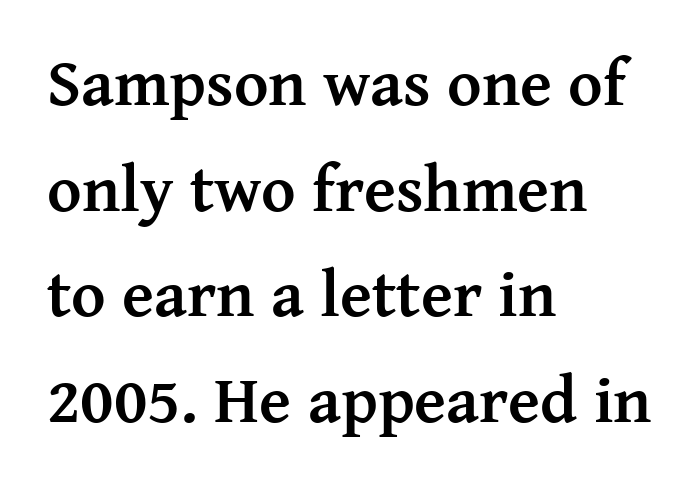
{"serif": "yes", "italic": "no", "bold": "yes", "weight": "semibold", "width": "normal", "stroke_contrast": "medium", "x_height": "medium", "monospaced": "no", "underline": "no", "align": "left", "line_spacing": "normal", "line_spacing_ratio": 1.6, "letter_spacing": "normal", "letter_spacing_em": 0.0, "glyph_px": 66}
